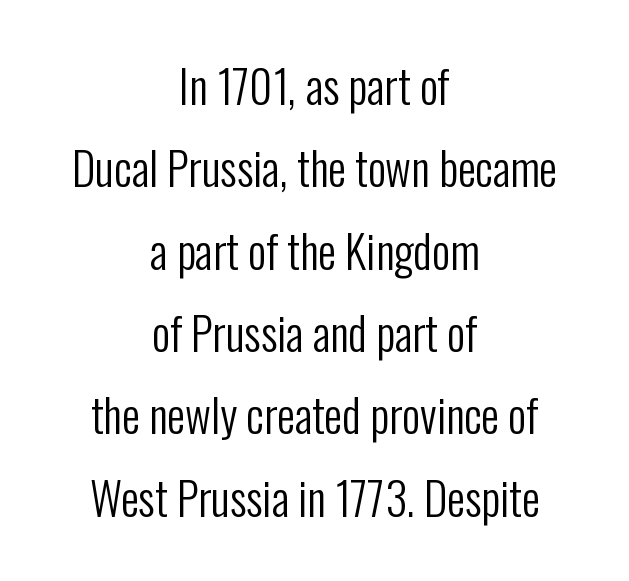
The image shows 45 px regular-weight, condensed sans-serif type, upright; set centered, line spacing 1.83x, normal letter spacing, not underlined; low stroke contrast and a medium x-height.
